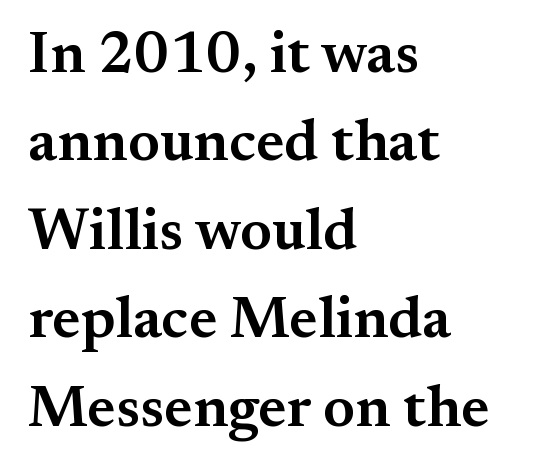
Italic? Not at all — the glyphs are vertical. What weight is shown? A semibold, between regular and bold. Characters follow at the spacing the type designer built in. The zone under the glyphs is completely vacant.
